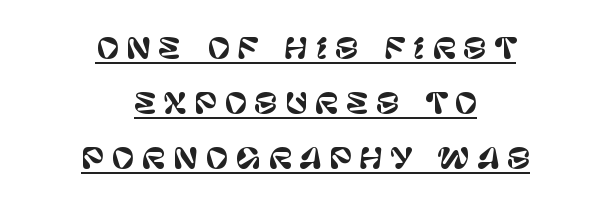
{"serif": "no", "width": "normal", "stroke_contrast": "low", "x_height": "large", "monospaced": "no", "underline": "yes", "align": "center", "line_spacing": "loose", "line_spacing_ratio": 1.96, "letter_spacing": "wide", "letter_spacing_em": 0.26, "glyph_px": 28}
